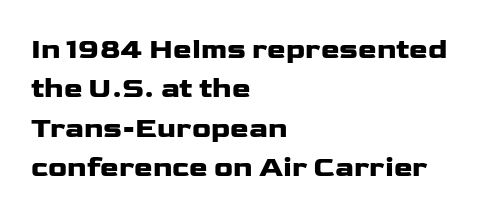
The image shows 28 px wide sans-serif type, upright; set left-aligned, normal line spacing (1.41x), normal letter spacing, not underlined; low stroke contrast and a medium x-height.
